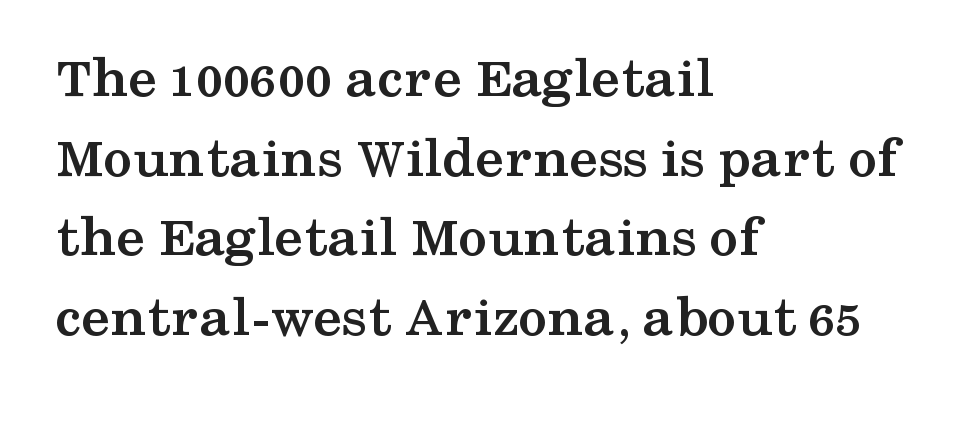
{"serif": "yes", "italic": "no", "bold": "yes", "weight": "semibold", "width": "wide", "stroke_contrast": "medium", "x_height": "medium", "monospaced": "no", "underline": "no", "align": "left", "line_spacing": "normal", "line_spacing_ratio": 1.35, "letter_spacing": "normal", "letter_spacing_em": 0.0, "glyph_px": 59}
